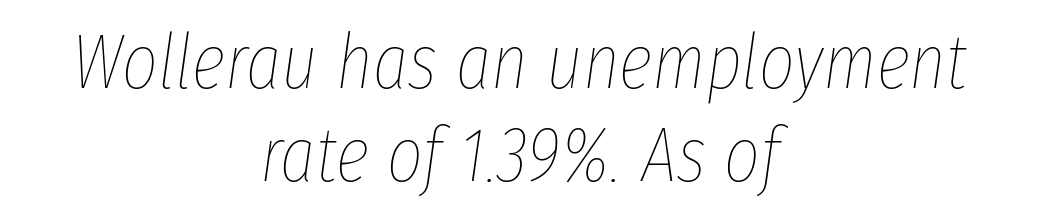
Q: Is the text bold? A: No.
Q: Is the text italic (slanted)? A: Yes, it leans right by about 8 degrees.
Q: Is the text underlined? A: No.
Q: How is the paragraph aligned? A: Centered.
Q: Is the spacing between letters normal or unusually wide? A: Normal.
Q: Width (condensed, normal, or wide)? A: Condensed.
Q: Stroke contrast? A: Low.
Q: x-height? A: Medium.
Q: Monospaced? A: No.
